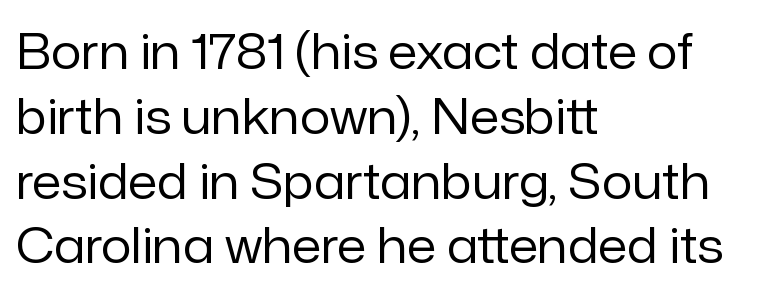
The image shows 48 px regular-weight sans-serif type, upright; set left-aligned, normal line spacing (1.35x), normal letter spacing, not underlined; low stroke contrast and a medium x-height.
